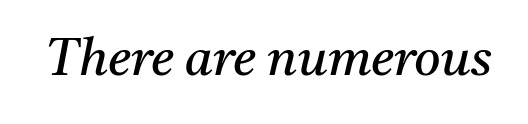
{"serif": "yes", "italic": "yes", "lean": "right", "slant_degrees": 11, "bold": "no", "weight": "regular", "width": "normal", "stroke_contrast": "medium", "x_height": "medium", "monospaced": "no", "underline": "no", "letter_spacing": "normal", "letter_spacing_em": 0.0, "glyph_px": 51}
